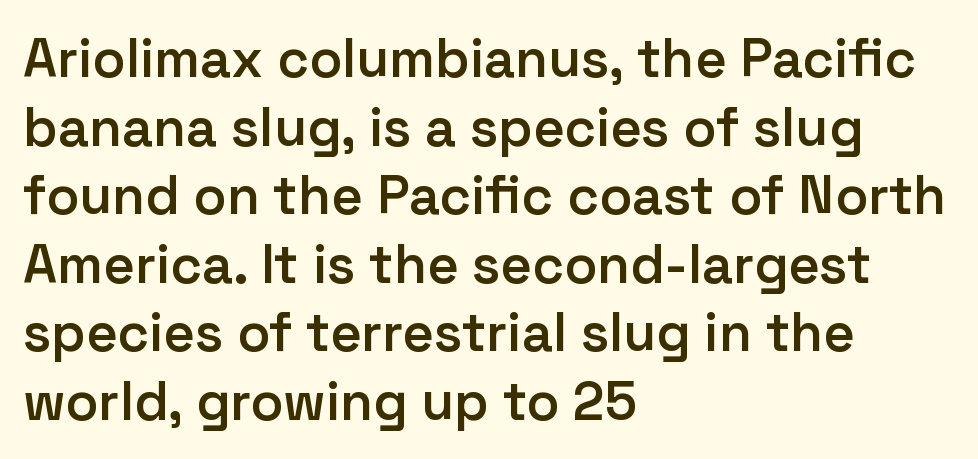
The paragraph shown leans on its left margin. Is this a fixed-width face? No — the glyphs have proportional, varying widths. Baseline-to-baseline distance is the conventional proportion of letter height. Unlike italic type, these characters show no tilt at all. Strokes here are thickened, but only to semibold level.
